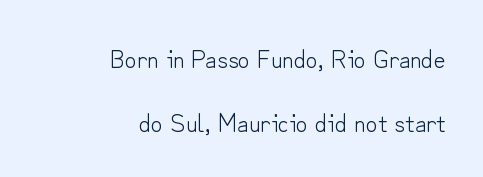
{"italic": "no", "bold": "no", "underline": "no", "align": "right", "line_spacing": "loose", "line_spacing_ratio": 2.45, "letter_spacing": "normal", "letter_spacing_em": 0.0, "glyph_px": 26}
